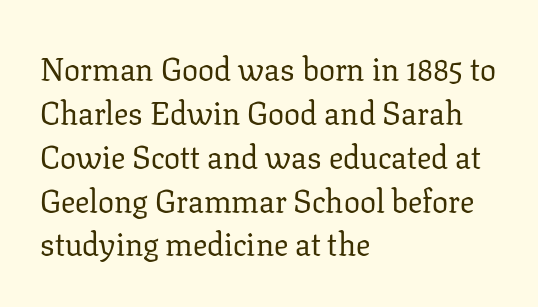
Q: Is the text bold? A: No.
Q: Is the text italic (slanted)? A: No, it is upright.
Q: Is the typeface a serif or a sans-serif typeface? A: Serif.
Q: Is the text underlined? A: No.
Q: How is the paragraph aligned? A: Left-aligned.
Q: Is the spacing between letters normal or unusually wide? A: Normal.
Q: Is the spacing between lines tight, normal or loose? A: Normal.
Q: Width (condensed, normal, or wide)? A: Normal.
Q: Stroke contrast? A: Low.
Q: x-height? A: Medium.
Q: Monospaced? A: No.
